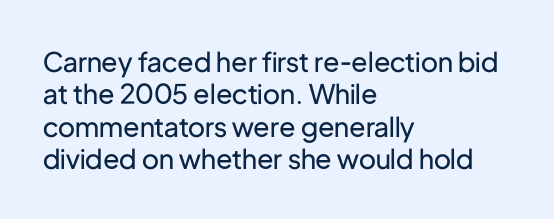
The font is comparable to plain body text, perhaps lighter. Line starts are locked; line ends wander. Nothing unusual about the tracking: characters are spaced as the font intends. The type sits square on the baseline with zero lean. Rule under the text: the space is simply empty.
